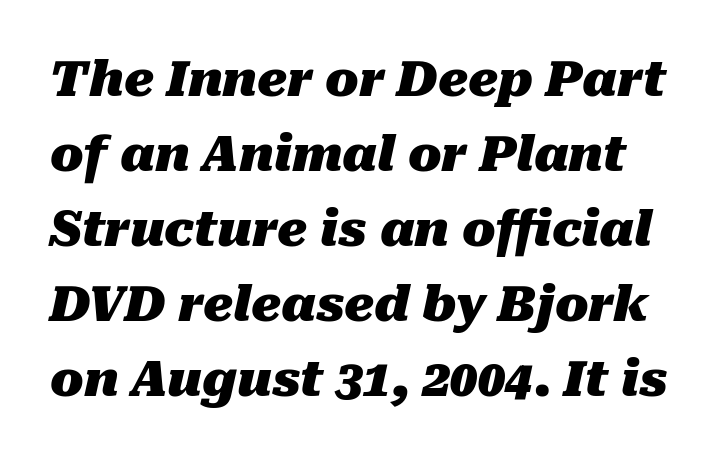
The image shows 49 px heavy type, italic (leaning right); set normal line spacing (1.53x), normal letter spacing, not underlined; medium stroke contrast and a medium x-height.
